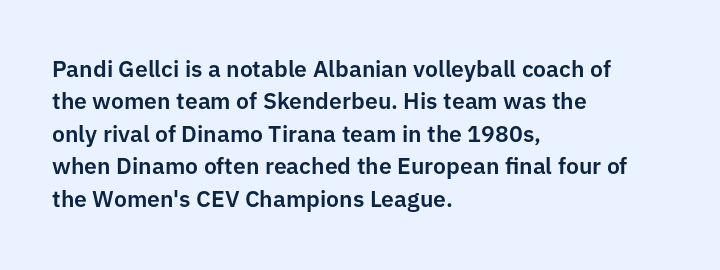
{"italic": "no", "underline": "no", "align": "left", "line_spacing": "normal", "line_spacing_ratio": 1.41, "letter_spacing": "normal", "letter_spacing_em": 0.0, "glyph_px": 23}
